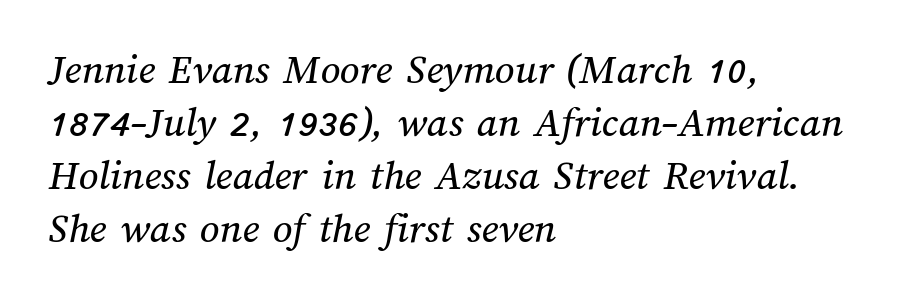
The string is rendered with underlining switched off. Inter-character spacing is left at the font's built-in metrics. Do the characters align in a grid? No, the font is proportional. Casual observation: everything's shoved over to the left.
